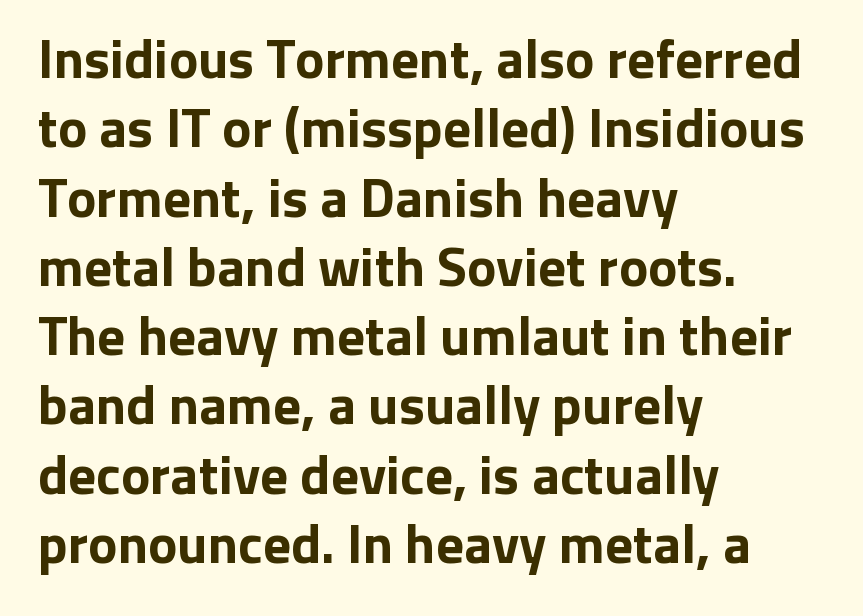
Is there much room between lines? A standard amount, neither cramped nor airy. Leftover space on each line is placed entirely after the last word. A typesetter would mark this as roman, not italic. Students, this is bold: see how much ink each stroke carries.
